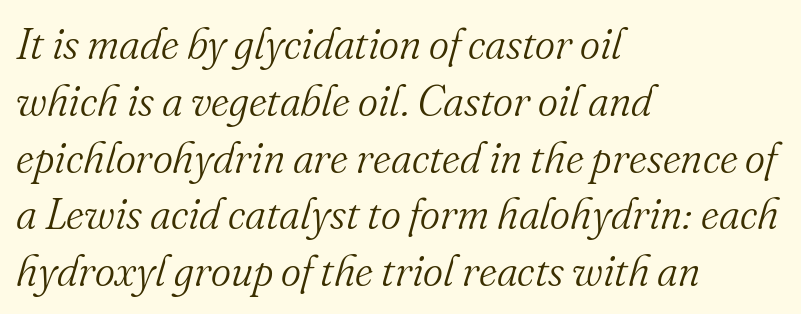
Q: Is the text bold? A: No.
Q: Is the text italic (slanted)? A: Yes, it leans right by about 16 degrees.
Q: Is the typeface a serif or a sans-serif typeface? A: Serif.
Q: Is the text underlined? A: No.
Q: How is the paragraph aligned? A: Left-aligned.
Q: Is the spacing between letters normal or unusually wide? A: Normal.
Q: Is the spacing between lines tight, normal or loose? A: Normal.
Q: Width (condensed, normal, or wide)? A: Normal.
Q: Stroke contrast? A: Medium.
Q: x-height? A: Small.
Q: Monospaced? A: No.
